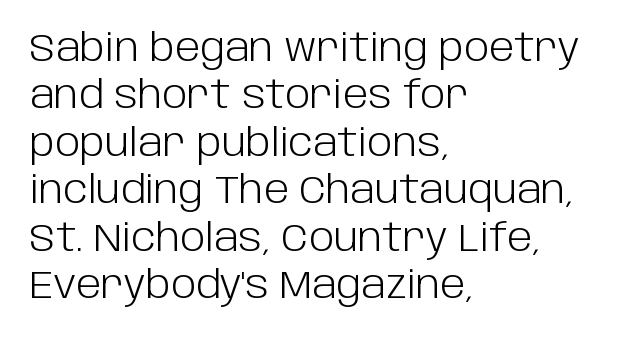
{"serif": "no", "italic": "no", "bold": "no", "weight": "light", "width": "normal", "stroke_contrast": "low", "x_height": "large", "monospaced": "no", "underline": "no", "align": "left", "line_spacing": "normal", "line_spacing_ratio": 1.25, "letter_spacing": "normal", "letter_spacing_em": 0.0, "glyph_px": 38}
